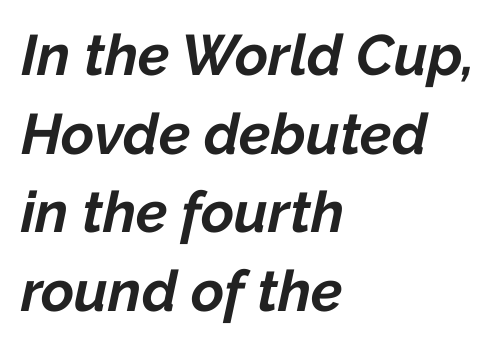
The image shows 57 px bold type, italic (leaning right); set left-aligned, normal line spacing (1.38x), normal letter spacing, not underlined; low stroke contrast and a medium x-height.
